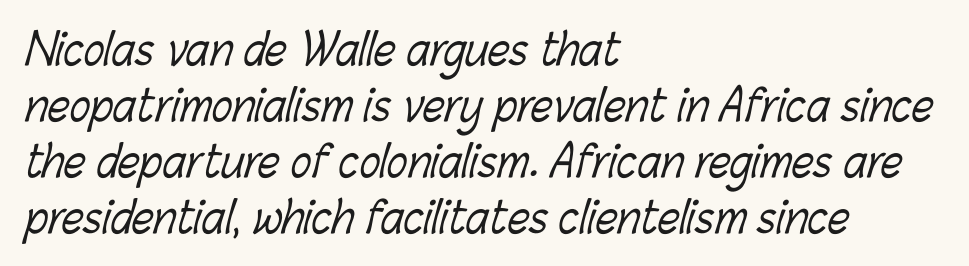
Q: Is the text bold? A: No.
Q: Is the text underlined? A: No.
Q: How is the paragraph aligned? A: Left-aligned.
Q: Is the spacing between letters normal or unusually wide? A: Normal.
Q: Is the spacing between lines tight, normal or loose? A: Normal.
Q: Width (condensed, normal, or wide)? A: Condensed.
Q: Stroke contrast? A: Low.
Q: x-height? A: Medium.
Q: Monospaced? A: No.
